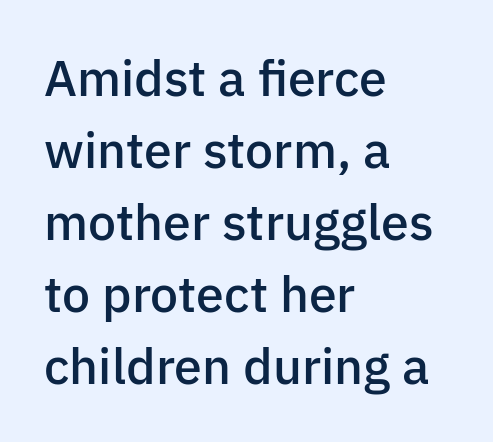
The image shows 50 px semibold sans-serif type, upright; set left-aligned, normal line spacing (1.44x), normal letter spacing, not underlined; low stroke contrast and a medium x-height.
